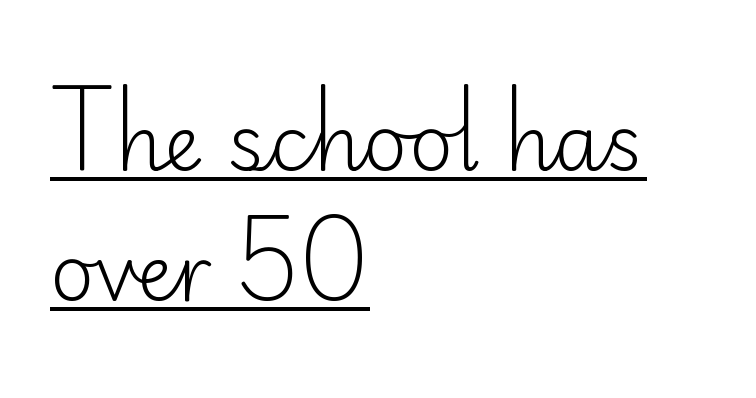
{"serif": "no", "italic": "no", "bold": "no", "weight": "light", "width": "normal", "stroke_contrast": "low", "x_height": "small", "monospaced": "no", "underline": "yes", "align": "left", "line_spacing": "normal", "line_spacing_ratio": 1.69, "letter_spacing": "normal", "letter_spacing_em": 0.0, "glyph_px": 77}
